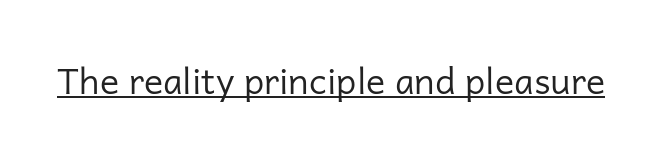
Looks like regular typesetting: each glyph gets only the width it needs. Unlike a traditional serif, this face leaves its strokes unadorned. Rendered with straight, roman letterforms. Underlining? Definitely there.
